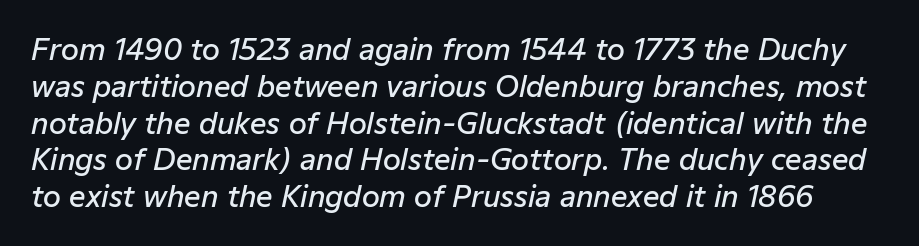
The rendering applies a slant to the glyphs. Is there much room between lines? A standard amount, neither cramped nor airy. This rendering leaves character spacing at its baseline value. Lines of text with bare space underneath. I'd describe the lettering as semibold — firm but not a full bold.
